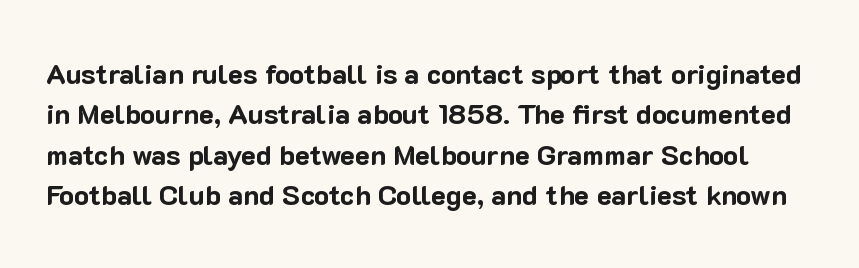
{"serif": "no", "italic": "no", "bold": "yes", "weight": "bold", "width": "normal", "stroke_contrast": "low", "x_height": "medium", "monospaced": "no", "underline": "no", "line_spacing": "normal", "line_spacing_ratio": 1.44, "letter_spacing": "normal", "letter_spacing_em": 0.0, "glyph_px": 28}
